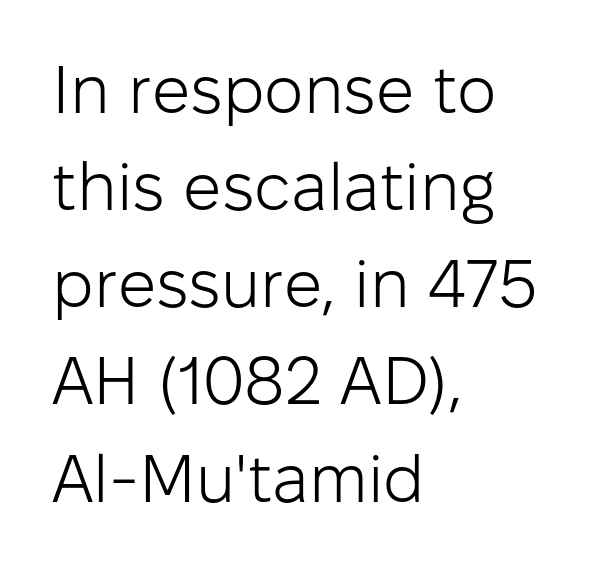
Q: Is the text bold? A: No.
Q: Is the text italic (slanted)? A: No, it is upright.
Q: Is the typeface a serif or a sans-serif typeface? A: Sans-serif.
Q: Is the text underlined? A: No.
Q: How is the paragraph aligned? A: Left-aligned.
Q: Is the spacing between letters normal or unusually wide? A: Normal.
Q: Is the spacing between lines tight, normal or loose? A: Normal.
Q: Width (condensed, normal, or wide)? A: Normal.
Q: Stroke contrast? A: Low.
Q: x-height? A: Medium.
Q: Monospaced? A: No.
